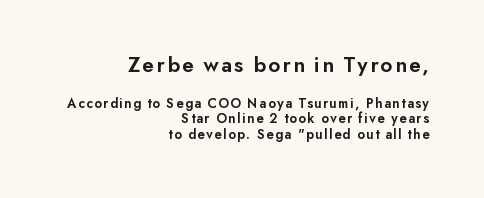
The image shows 22 px text type, upright; set right-aligned, tight line spacing (1.1x), not underlined; the first (top) block is 1.57x larger.
